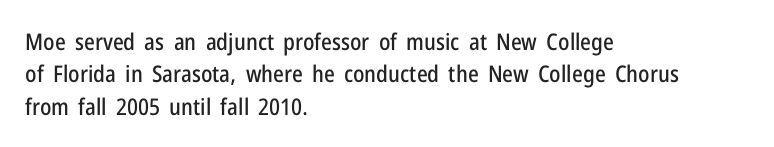
{"italic": "no", "underline": "no", "align": "left", "line_spacing": "normal", "line_spacing_ratio": 1.41, "letter_spacing": "normal", "letter_spacing_em": 0.0, "glyph_px": 23}
